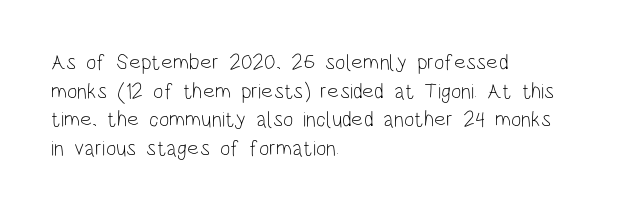
The image shows 22 px text type, upright; set left-aligned, normal line spacing (1.3x), normal letter spacing, not underlined.
